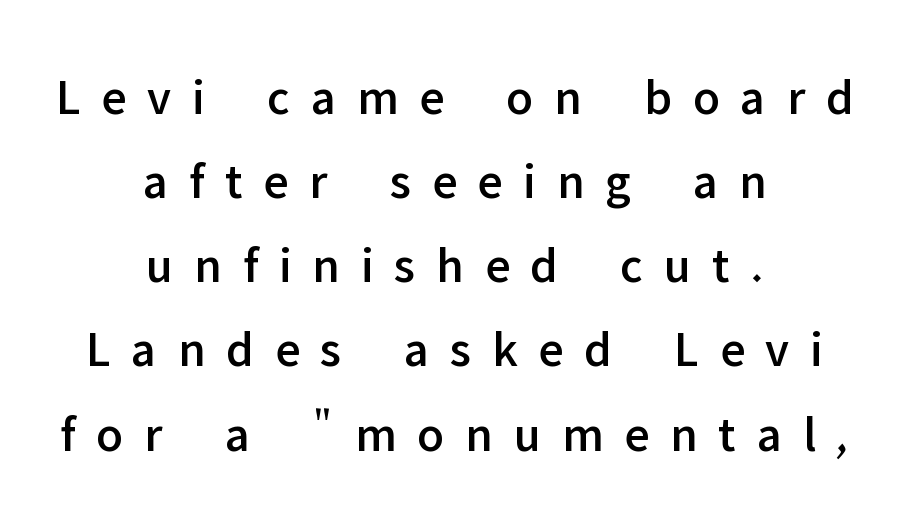
Regarding serifs, this sample does without them. Caption: expanded tracking, letters set apart. These lines are rendered in a variable-pitch font. No italicization has been applied; the sample stays upright.
